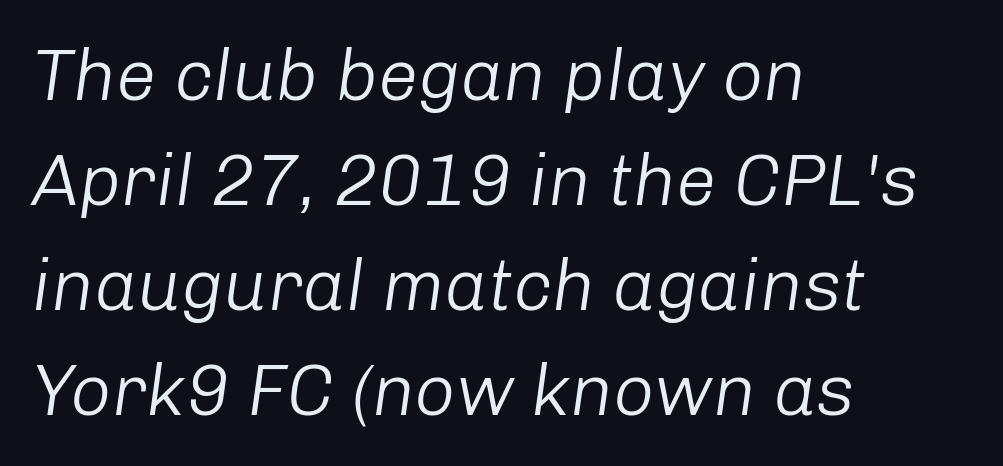
Reading down the column, the eye jumps a familiar distance to each next line. The type is set solid horizontally, with unmodified tracking. The ragged edge is on the right, which tells us the setting is flush left. Is the type heavy? It reads as light-to-regular instead. The passage shown is typed in a proportional face where columns would drift. Each row of text sits above clean, open space.
